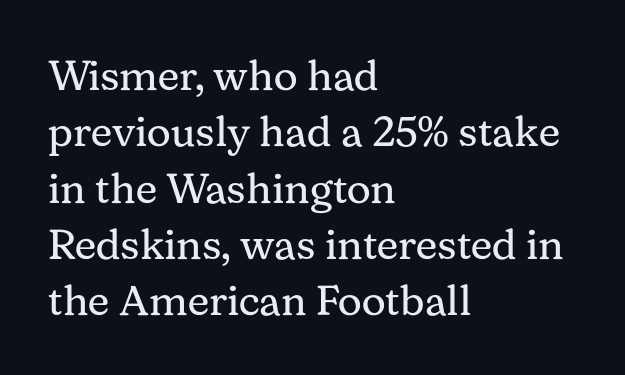
The image shows 42 px regular-weight serif type, upright; set left-aligned, normal line spacing (1.34x), normal letter spacing, not underlined; medium stroke contrast and a medium x-height.
